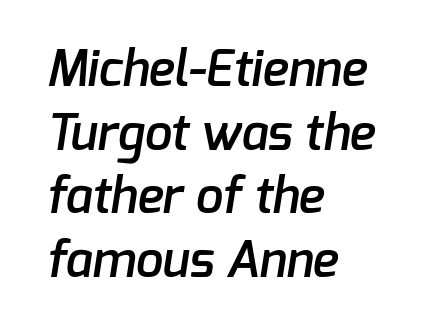
{"serif": "no", "bold": "semi", "weight": "semibold", "width": "normal", "stroke_contrast": "low", "x_height": "medium", "monospaced": "no", "underline": "no", "align": "left", "line_spacing": "normal", "line_spacing_ratio": 1.3, "letter_spacing": "normal", "letter_spacing_em": 0.0, "glyph_px": 49}
